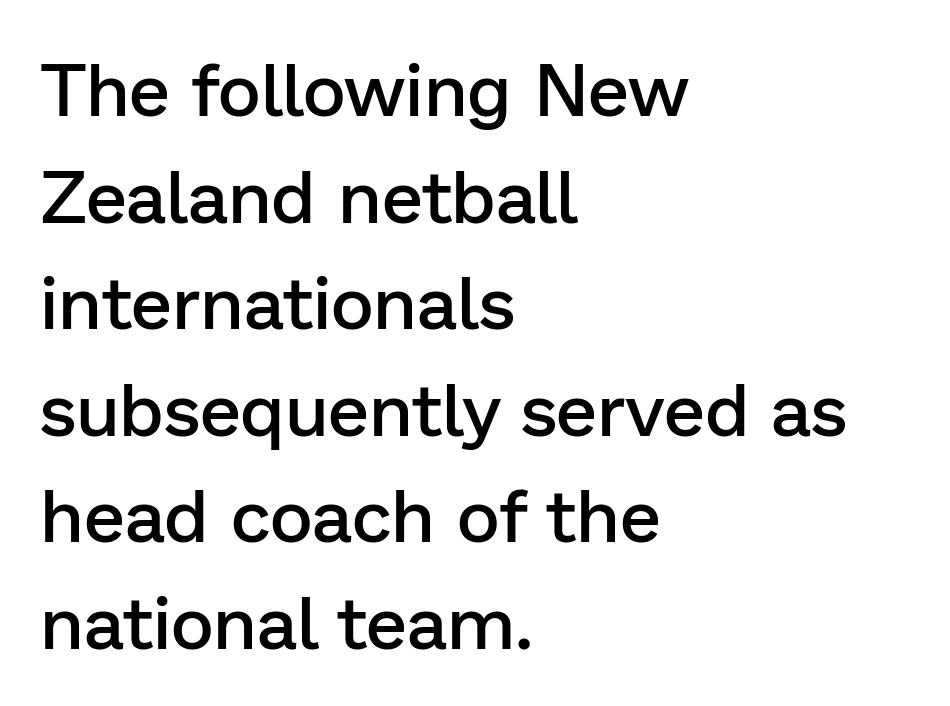
Q: Is the text bold? A: Semi-bold.
Q: Is the text italic (slanted)? A: No, it is upright.
Q: Is the typeface a serif or a sans-serif typeface? A: Sans-serif.
Q: Is the text underlined? A: No.
Q: How is the paragraph aligned? A: Left-aligned.
Q: Is the spacing between letters normal or unusually wide? A: Normal.
Q: Is the spacing between lines tight, normal or loose? A: Normal.
Q: Width (condensed, normal, or wide)? A: Normal.
Q: Stroke contrast? A: Low.
Q: x-height? A: Medium.
Q: Monospaced? A: No.
